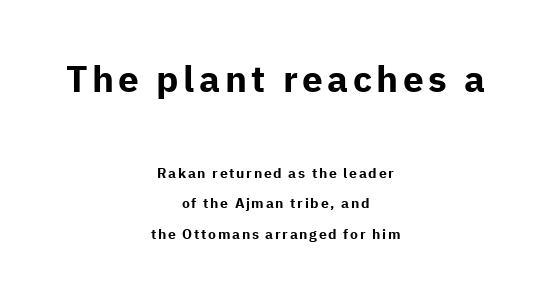
The image shows 37 px bold sans-serif type, upright; set centered, loose line spacing (2.19x), not underlined; the first (top) block is 2.64x larger; low stroke contrast and a medium x-height.
